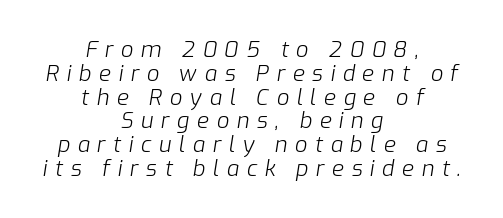
The image shows 22 px text type, italic (leaning right); set centered, tight line spacing (1.08x), unusually wide letter spacing (+0.34 em), not underlined.
